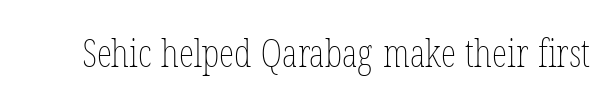
The image shows 39 px thin, condensed type, upright; set normal letter spacing, not underlined; low stroke contrast and a medium x-height.
